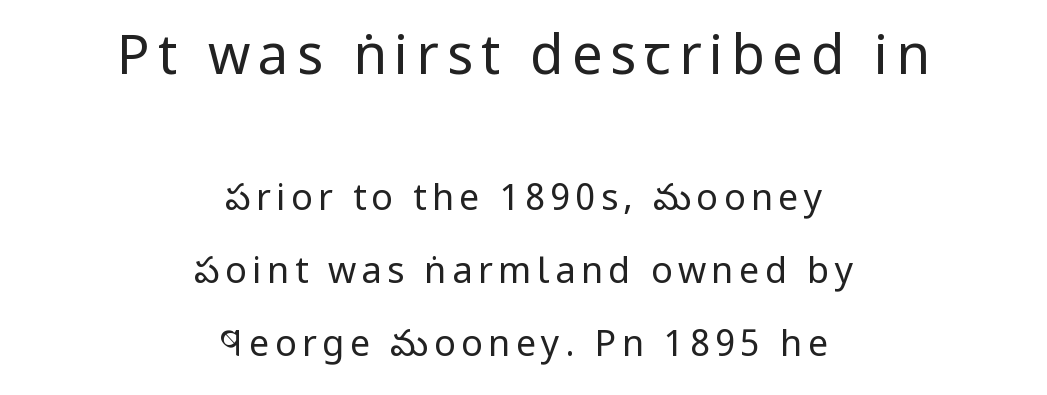
The image shows 54 px regular-weight, condensed sans-serif type, upright; set centered, loose line spacing (2.02x), not underlined; the first (top) block is 1.5x larger; low stroke contrast and a large x-height.
